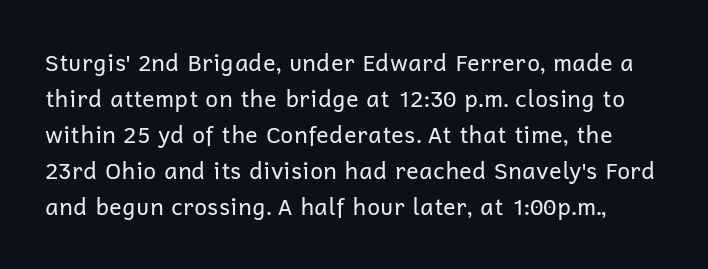
Descender tails drop into unmarked territory. The letters sit at their default tracking, neither squeezed nor spread. Summary of vertical rhythm: regular, with standard interline spacing. Every character sits straight up, as roman type does.
